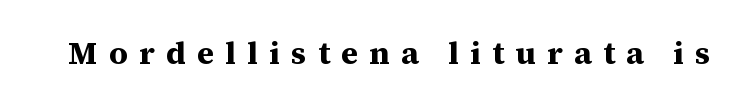
{"serif": "yes", "italic": "no", "bold": "yes", "weight": "bold", "width": "normal", "stroke_contrast": "medium", "x_height": "medium", "monospaced": "no", "underline": "no", "letter_spacing": "wide", "letter_spacing_em": 0.35, "glyph_px": 32}
